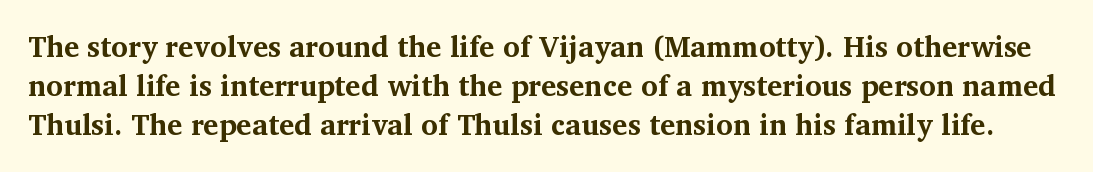
The image shows 29 px bold serif type, upright; set normal line spacing (1.34x), normal letter spacing, not underlined; medium stroke contrast and a medium x-height.
